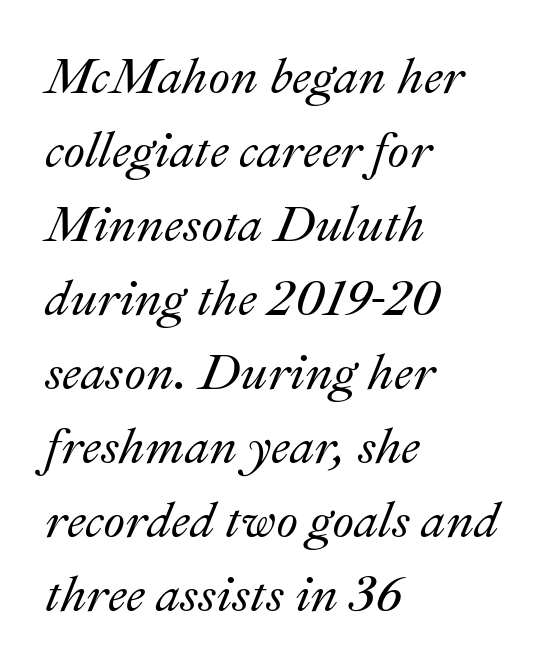
The image shows 50 px text type, italic (leaning right); set left-aligned, normal line spacing (1.48x), normal letter spacing, not underlined; medium stroke contrast and a small x-height.
